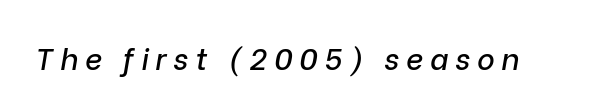
Notice how the stems are inclined rather than vertical — that's the hallmark of italics. You could not count columns in this text — the font is proportionally spaced. Glyph-to-glyph distance is far greater than everyday printed text. Rule under the text: the space is simply empty.
